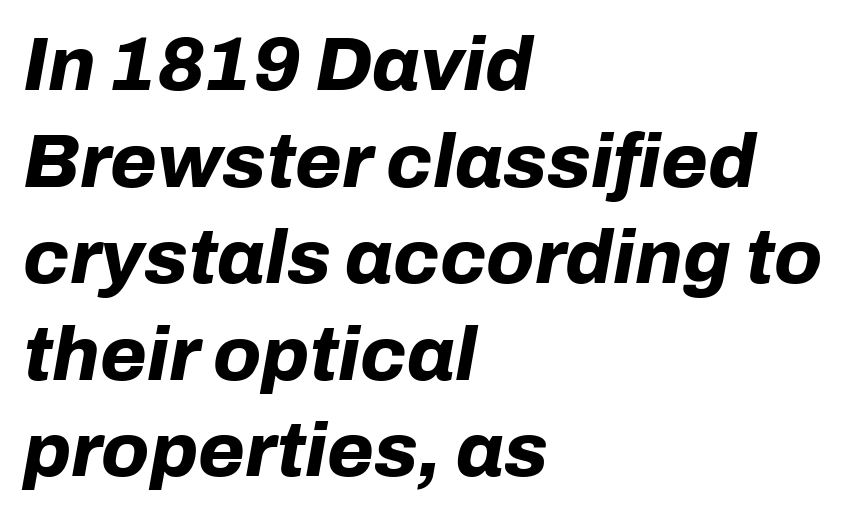
Q: Is the text bold? A: Yes.
Q: Is the text italic (slanted)? A: Yes, it leans right by about 10 degrees.
Q: Is the text underlined? A: No.
Q: How is the paragraph aligned? A: Left-aligned.
Q: Is the spacing between letters normal or unusually wide? A: Normal.
Q: Is the spacing between lines tight, normal or loose? A: Normal.
Q: Width (condensed, normal, or wide)? A: Normal.
Q: Stroke contrast? A: Low.
Q: x-height? A: Medium.
Q: Monospaced? A: No.
